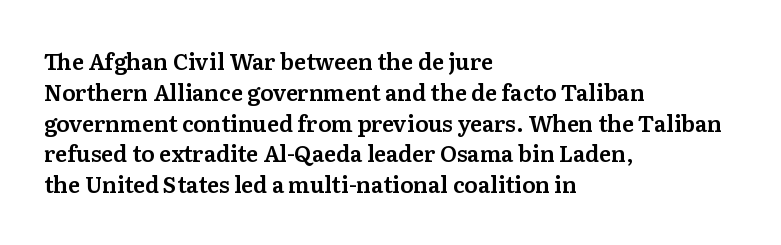
Q: Is the text italic (slanted)? A: No, it is upright.
Q: Is the text underlined? A: No.
Q: How is the paragraph aligned? A: Left-aligned.
Q: Is the spacing between letters normal or unusually wide? A: Normal.
Q: Is the spacing between lines tight, normal or loose? A: Normal.
